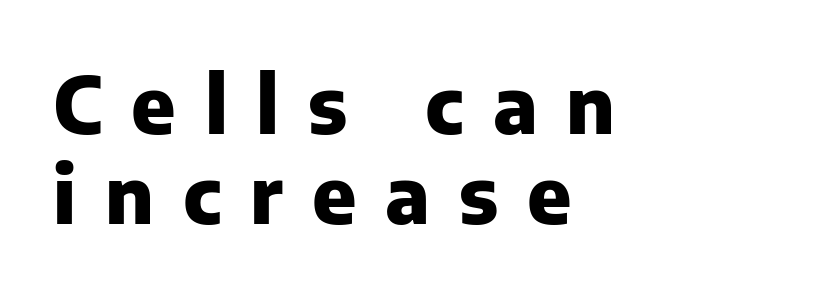
{"serif": "no", "italic": "no", "bold": "yes", "weight": "heavy", "width": "normal", "stroke_contrast": "low", "x_height": "medium", "monospaced": "no", "underline": "no", "align": "left", "line_spacing": "tight", "line_spacing_ratio": 1.15, "letter_spacing": "wide", "letter_spacing_em": 0.37, "glyph_px": 78}
